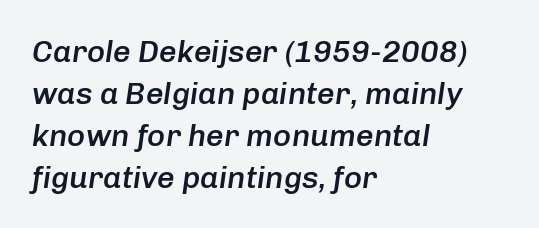
Q: Is the text bold? A: Semi-bold.
Q: Is the text italic (slanted)? A: Yes, it leans right by about 8 degrees.
Q: Is the text underlined? A: No.
Q: How is the paragraph aligned? A: Left-aligned.
Q: Is the spacing between letters normal or unusually wide? A: Normal.
Q: Is the spacing between lines tight, normal or loose? A: Normal.
Q: Width (condensed, normal, or wide)? A: Normal.
Q: Stroke contrast? A: Low.
Q: x-height? A: Medium.
Q: Monospaced? A: No.
